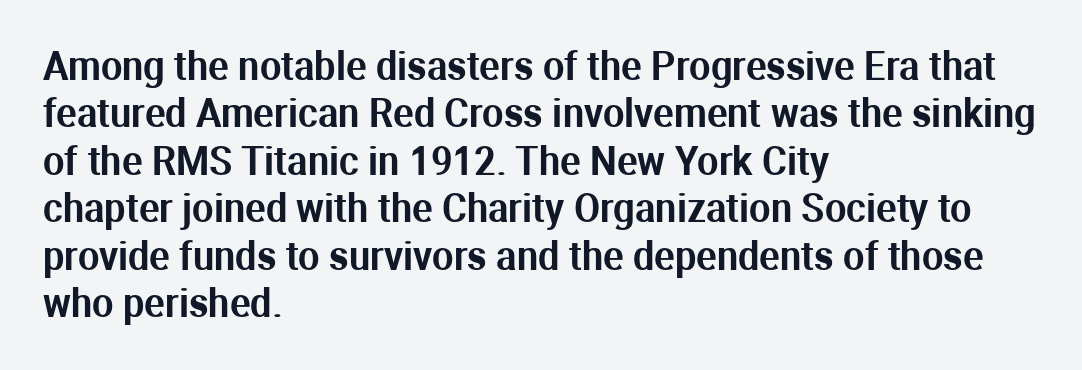
The image shows 38 px sans-serif type, upright; set left-aligned, normal line spacing (1.25x), normal letter spacing, not underlined; medium stroke contrast and a medium x-height.
